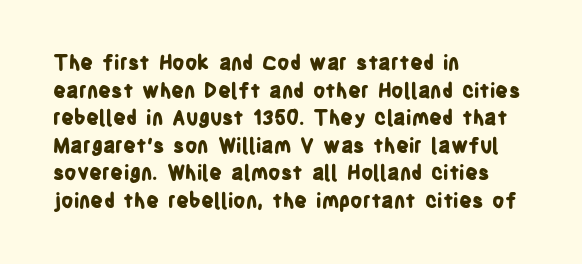
The image shows 20 px bold type, upright; set left-aligned, normal line spacing (1.38x), normal letter spacing, not underlined.
